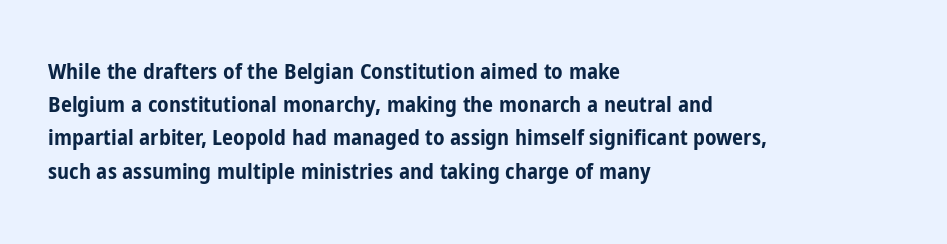
Q: Is the text bold? A: Yes.
Q: Is the text italic (slanted)? A: No, it is upright.
Q: Is the text underlined? A: No.
Q: How is the paragraph aligned? A: Left-aligned.
Q: Is the spacing between letters normal or unusually wide? A: Normal.
Q: Is the spacing between lines tight, normal or loose? A: Normal.
